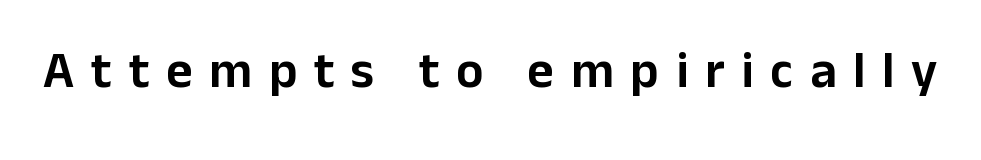
{"serif": "no", "italic": "no", "width": "normal", "stroke_contrast": "low", "x_height": "medium", "monospaced": "no", "underline": "no", "letter_spacing": "wide", "letter_spacing_em": 0.33, "glyph_px": 51}
